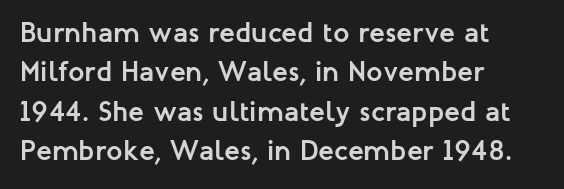
{"serif": "no", "italic": "no", "bold": "yes", "weight": "semibold", "width": "normal", "stroke_contrast": "low", "x_height": "medium", "monospaced": "no", "underline": "no", "align": "left", "line_spacing": "normal", "line_spacing_ratio": 1.36, "letter_spacing": "normal", "letter_spacing_em": 0.0, "glyph_px": 29}
